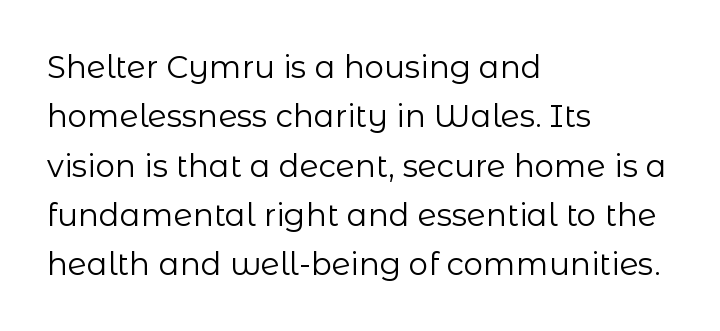
The image shows 31 px regular-weight sans-serif type, upright; set left-aligned, normal line spacing (1.59x), normal letter spacing, not underlined; low stroke contrast and a medium x-height.
